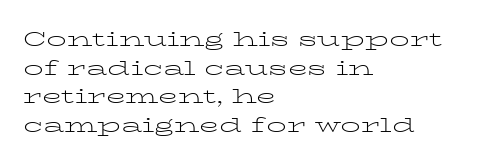
Honestly, the letter spacing is just normal — you wouldn't notice it. Every row of glyphs begins at an identical x-position on the left. The lettering holds an erect, upright posture throughout. A typesetter would call this leading conventional body-copy spacing.
